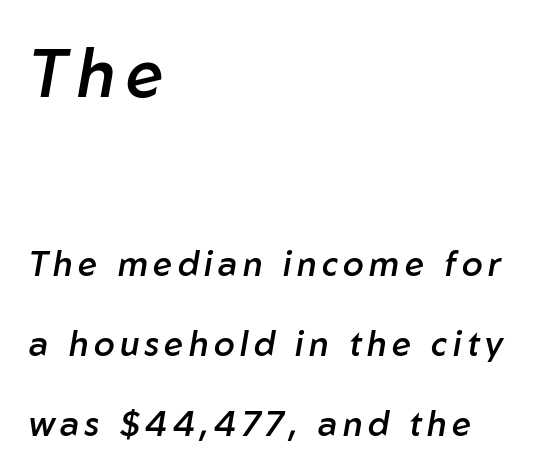
{"italic": "yes", "lean": "right", "slant_degrees": 10, "bold": "semi", "weight": "semibold", "width": "normal", "stroke_contrast": "low", "x_height": "medium", "monospaced": "no", "underline": "no", "align": "left", "line_spacing": "loose", "line_spacing_ratio": 2.36, "larger_block": "first", "size_ratio": 1.97, "glyph_px": 67}
